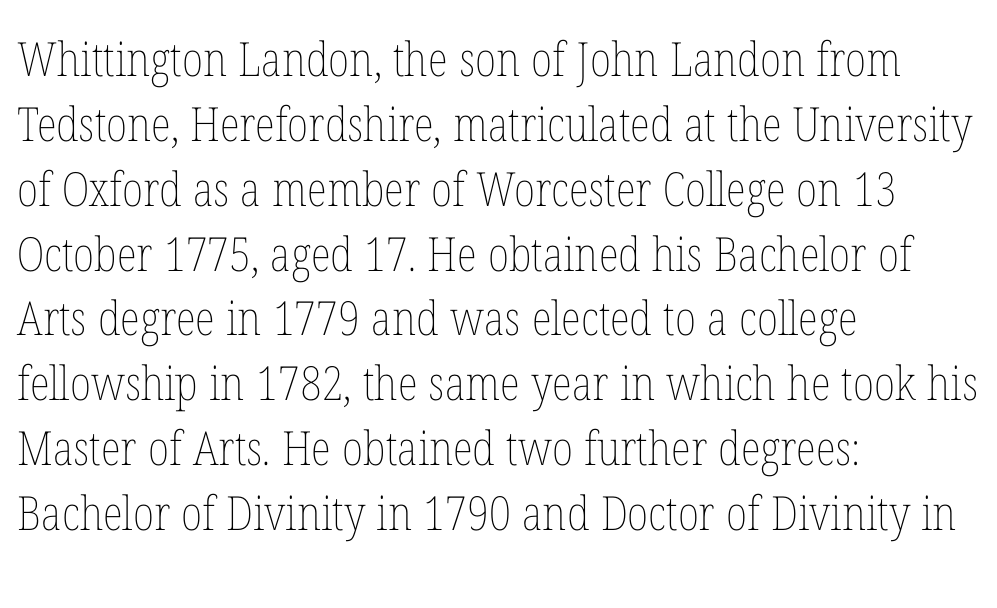
Nobody drew a line under any word here. These glyphs show unthickened strokes, regular width or finer. These lines are set flush left with a ragged right edge. This block has exactly the height ordinary leading produces. Caption: standard tracking, unaltered.
